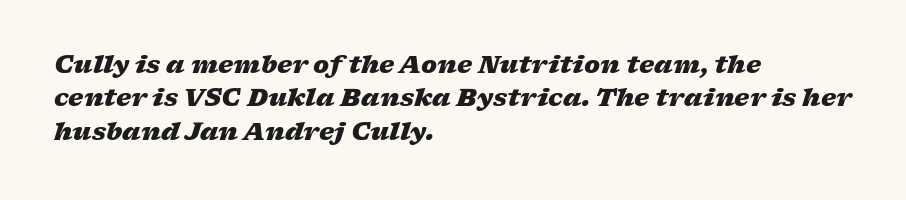
Q: Is the text bold? A: Yes.
Q: Is the text italic (slanted)? A: Yes, it leans right by about 17 degrees.
Q: Is the text underlined? A: No.
Q: How is the paragraph aligned? A: Left-aligned.
Q: Is the spacing between letters normal or unusually wide? A: Normal.
Q: Is the spacing between lines tight, normal or loose? A: Normal.
